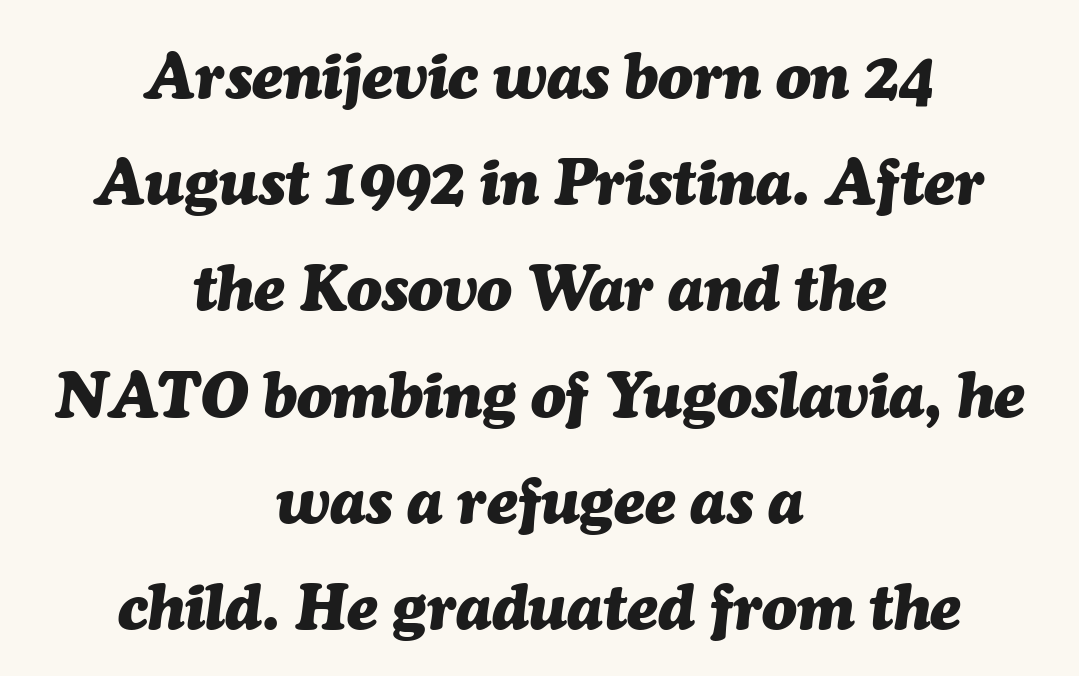
The image shows 64 px heavy type, italic (leaning right); set centered, normal line spacing (1.66x), normal letter spacing, not underlined; medium stroke contrast and a medium x-height.
